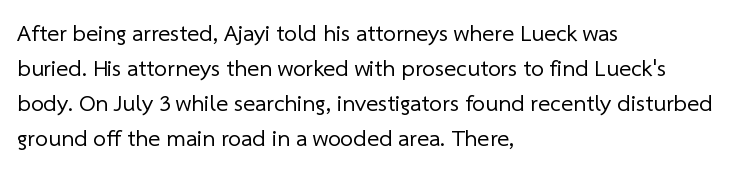
Q: Is the text bold? A: No.
Q: Is the text underlined? A: No.
Q: How is the paragraph aligned? A: Left-aligned.
Q: Is the spacing between letters normal or unusually wide? A: Normal.
Q: Is the spacing between lines tight, normal or loose? A: Normal.
